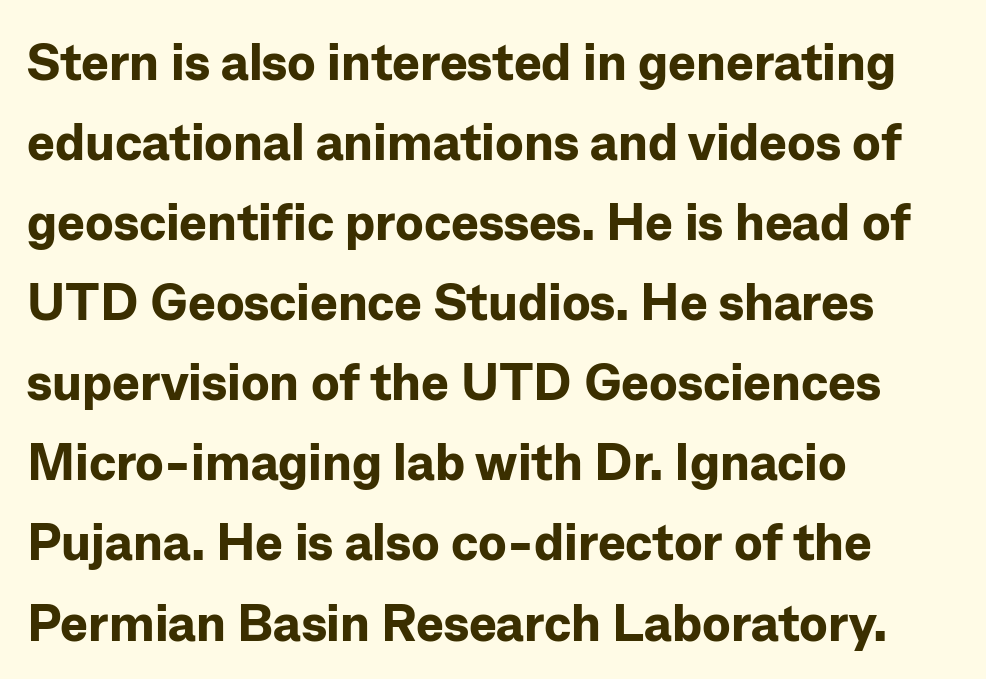
{"serif": "no", "italic": "no", "bold": "yes", "weight": "bold", "width": "normal", "stroke_contrast": "low", "x_height": "medium", "monospaced": "no", "underline": "no", "align": "left", "line_spacing": "normal", "line_spacing_ratio": 1.54, "letter_spacing": "normal", "letter_spacing_em": 0.0, "glyph_px": 52}
